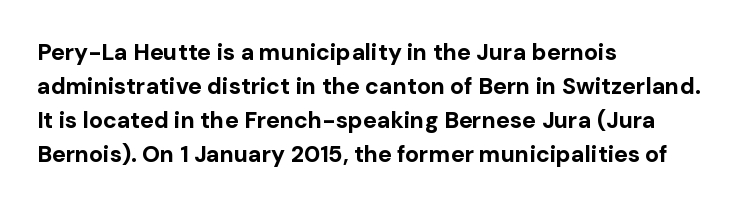
Q: Is the text bold? A: Yes.
Q: Is the text italic (slanted)? A: No, it is upright.
Q: Is the text underlined? A: No.
Q: How is the paragraph aligned? A: Left-aligned.
Q: Is the spacing between letters normal or unusually wide? A: Normal.
Q: Is the spacing between lines tight, normal or loose? A: Normal.
